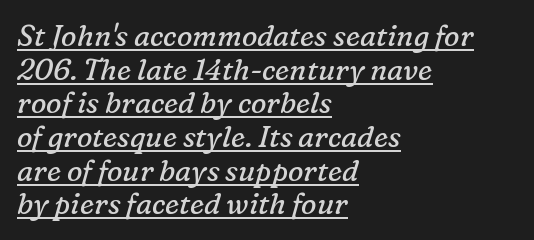
Q: Is the text bold? A: No.
Q: Is the text italic (slanted)? A: Yes, it leans right by about 16 degrees.
Q: Is the typeface a serif or a sans-serif typeface? A: Serif.
Q: Is the text underlined? A: Yes.
Q: How is the paragraph aligned? A: Left-aligned.
Q: Is the spacing between letters normal or unusually wide? A: Normal.
Q: Width (condensed, normal, or wide)? A: Normal.
Q: Stroke contrast? A: Low.
Q: x-height? A: Medium.
Q: Monospaced? A: No.
